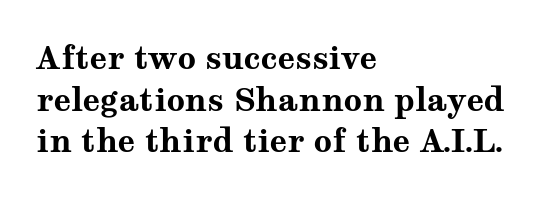
Q: Is the text bold? A: Yes.
Q: Is the text italic (slanted)? A: No, it is upright.
Q: Is the typeface a serif or a sans-serif typeface? A: Serif.
Q: Is the text underlined? A: No.
Q: How is the paragraph aligned? A: Left-aligned.
Q: Is the spacing between letters normal or unusually wide? A: Normal.
Q: Is the spacing between lines tight, normal or loose? A: Normal.
Q: Width (condensed, normal, or wide)? A: Wide.
Q: Stroke contrast? A: Medium.
Q: x-height? A: Medium.
Q: Monospaced? A: No.
